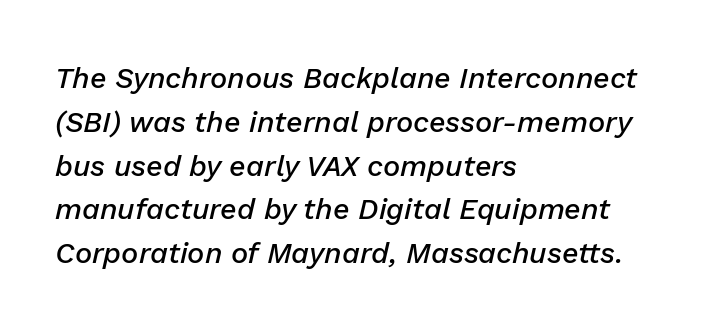
{"italic": "yes", "lean": "right", "slant_degrees": 13, "bold": "semi", "weight": "semibold", "width": "normal", "stroke_contrast": "low", "x_height": "medium", "monospaced": "no", "underline": "no", "align": "left", "line_spacing": "normal", "line_spacing_ratio": 1.51, "letter_spacing": "normal", "letter_spacing_em": 0.0, "glyph_px": 29}
